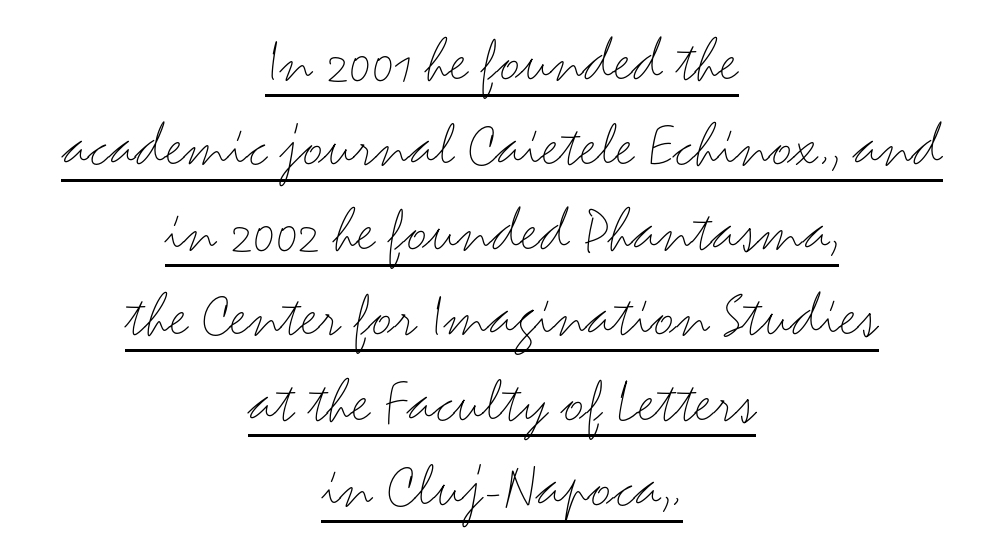
{"serif": "no", "bold": "no", "weight": "light", "width": "wide", "stroke_contrast": "medium", "x_height": "small", "monospaced": "no", "underline": "yes", "align": "center", "line_spacing": "normal", "line_spacing_ratio": 1.31, "letter_spacing": "normal", "letter_spacing_em": 0.0, "glyph_px": 65}
